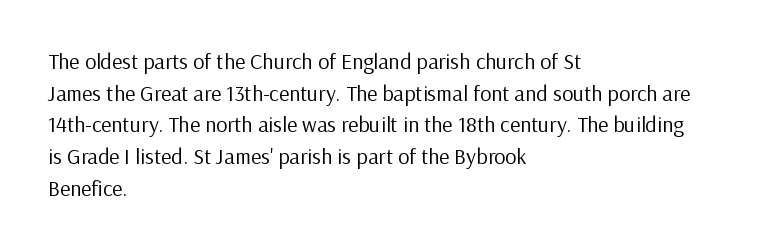
Q: Is the text bold? A: No.
Q: Is the text italic (slanted)? A: No, it is upright.
Q: Is the text underlined? A: No.
Q: How is the paragraph aligned? A: Left-aligned.
Q: Is the spacing between letters normal or unusually wide? A: Normal.
Q: Is the spacing between lines tight, normal or loose? A: Normal.
